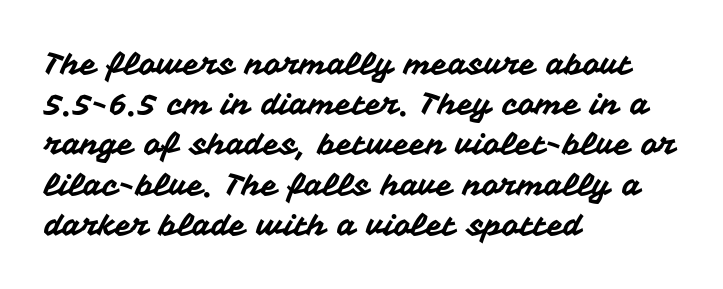
The face used here is a sans, in the tradition of grotesques and geometrics. Character widths vary here, with narrow letters taking less room than wide ones. The letters sit at their default tracking, neither squeezed nor spread.
